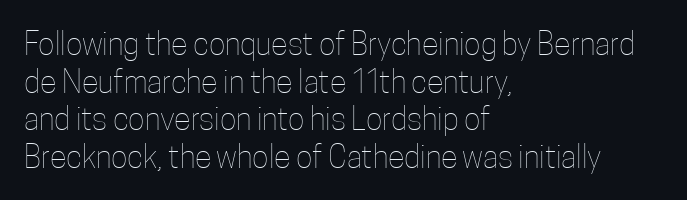
{"italic": "no", "bold": "no", "weight": "thin", "width": "condensed", "stroke_contrast": "low", "x_height": "medium", "monospaced": "no", "underline": "no", "align": "left", "line_spacing_ratio": 1.21, "letter_spacing": "normal", "letter_spacing_em": 0.0, "glyph_px": 31}
